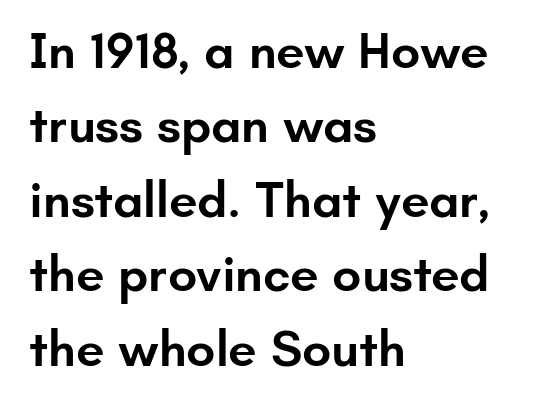
{"serif": "no", "italic": "no", "bold": "semi", "weight": "semibold", "width": "normal", "stroke_contrast": "low", "x_height": "small", "monospaced": "no", "underline": "no", "align": "left", "line_spacing": "normal", "line_spacing_ratio": 1.46, "letter_spacing": "normal", "letter_spacing_em": 0.0, "glyph_px": 51}
